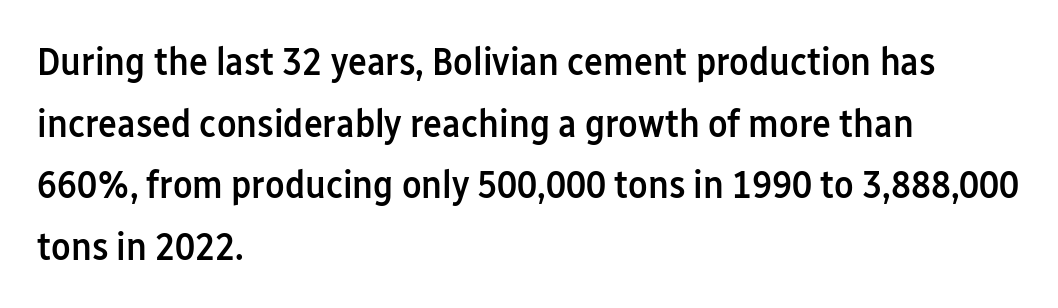
Q: Is the text bold? A: Semi-bold.
Q: Is the text italic (slanted)? A: No, it is upright.
Q: Is the typeface a serif or a sans-serif typeface? A: Sans-serif.
Q: Is the text underlined? A: No.
Q: How is the paragraph aligned? A: Left-aligned.
Q: Is the spacing between letters normal or unusually wide? A: Normal.
Q: Is the spacing between lines tight, normal or loose? A: Normal.
Q: Width (condensed, normal, or wide)? A: Condensed.
Q: Stroke contrast? A: Low.
Q: x-height? A: Medium.
Q: Monospaced? A: No.
